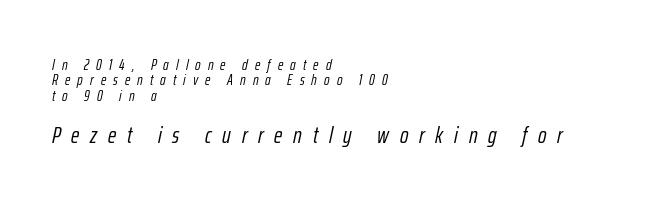
{"italic": "yes", "lean": "right", "slant_degrees": 12, "bold": "no", "underline": "no", "align": "left", "line_spacing": "tight", "line_spacing_ratio": 1.02, "letter_spacing": "wide", "letter_spacing_em": 0.47, "larger_block": "second", "size_ratio": 1.53, "glyph_px": 23}
